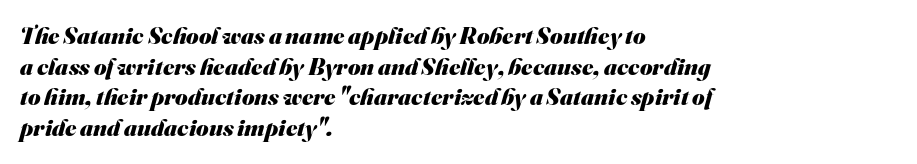
The image shows 24 px bold type; set left-aligned, normal line spacing (1.28x), normal letter spacing, not underlined.
